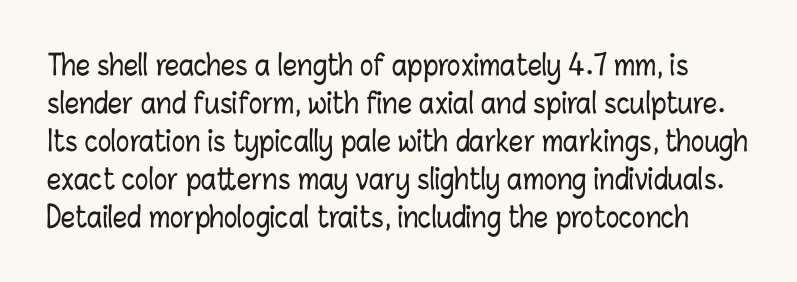
The image shows 28 px condensed type, upright; set normal line spacing (1.36x), normal letter spacing, not underlined; low stroke contrast and a medium x-height.
